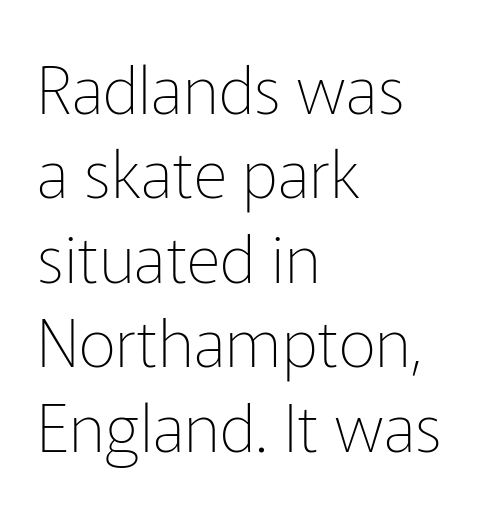
Q: Is the text bold? A: No.
Q: Is the text italic (slanted)? A: No, it is upright.
Q: Is the typeface a serif or a sans-serif typeface? A: Sans-serif.
Q: Is the text underlined? A: No.
Q: How is the paragraph aligned? A: Left-aligned.
Q: Is the spacing between letters normal or unusually wide? A: Normal.
Q: Is the spacing between lines tight, normal or loose? A: Normal.
Q: Width (condensed, normal, or wide)? A: Normal.
Q: Stroke contrast? A: Low.
Q: x-height? A: Medium.
Q: Monospaced? A: No.
